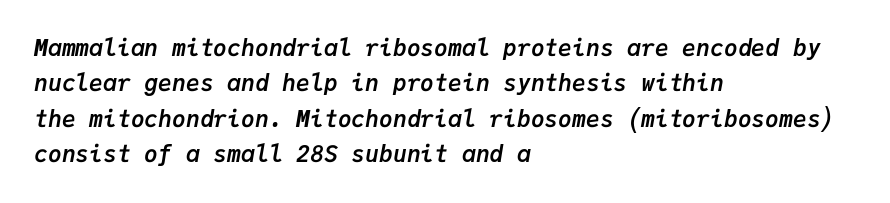
The rendering applies a slant to the glyphs. Students, this is bold: see how much ink each stroke carries. The line texture is even and compact thanks to regular tracking. The paragraph has a hard left edge and a soft right edge. The line-height multiplier appears to be the usual default.
